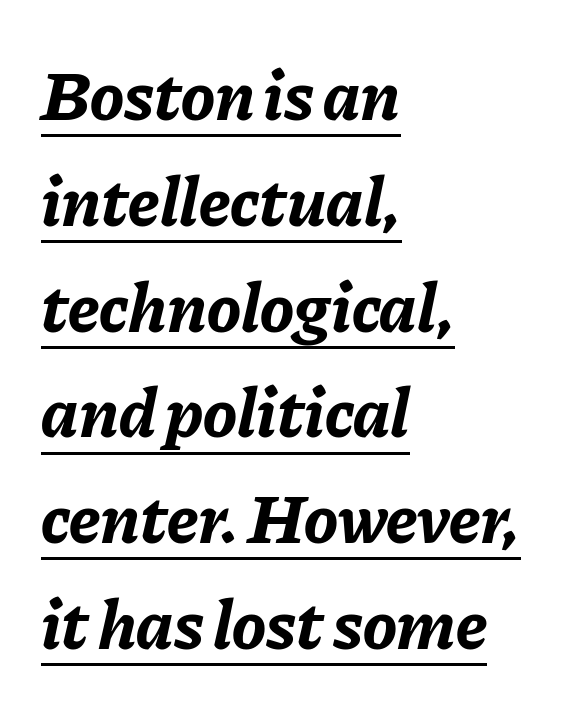
Notice how thick the strokes are: this is what a full bold looks like. The letterforms sit shoulder to shoulder at normal distance. Every row of glyphs begins at an identical x-position on the left. Has an underline been added? It has. The lines sit at an ordinary, default distance from one another. The rendering uses natural spacing where letterforms have individual widths.
